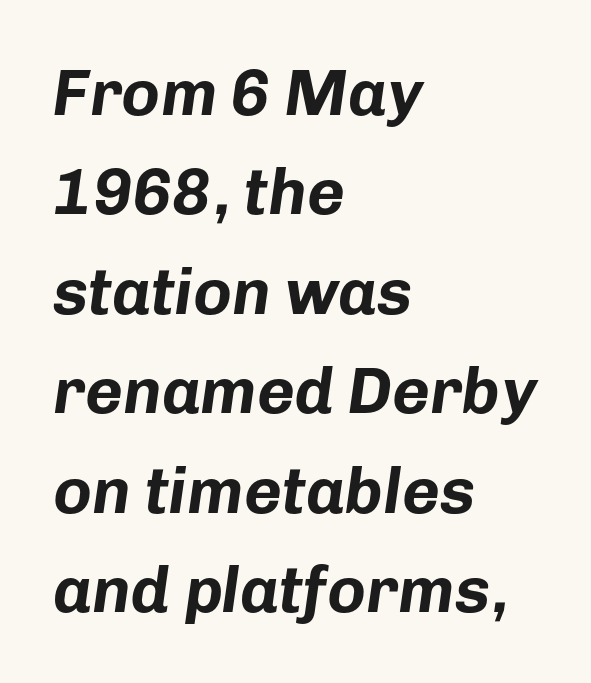
Q: Is the text bold? A: Yes.
Q: Is the text italic (slanted)? A: Yes, it leans right by about 8 degrees.
Q: Is the text underlined? A: No.
Q: How is the paragraph aligned? A: Left-aligned.
Q: Is the spacing between letters normal or unusually wide? A: Normal.
Q: Is the spacing between lines tight, normal or loose? A: Normal.
Q: Width (condensed, normal, or wide)? A: Normal.
Q: Stroke contrast? A: Low.
Q: x-height? A: Medium.
Q: Monospaced? A: No.
